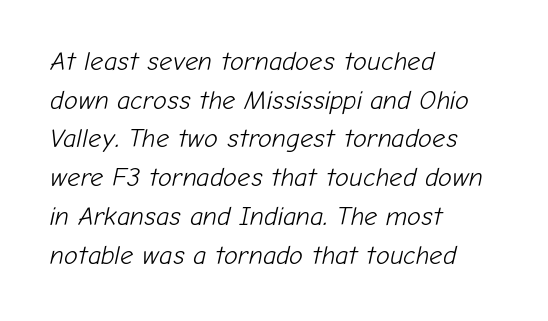
Whoever set this chose a conventional vertical rhythm. The passage is arranged the way most books set body copy — flush left. The letterforms sit shoulder to shoulder at normal distance. Slant detected: the letters are inclined. Honestly, there is no underline to notice here at all. The typesetting does not lean heavy: it is not bold.
